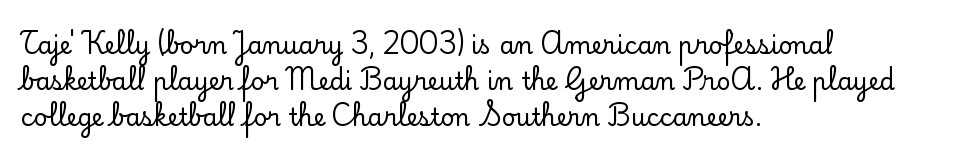
The image shows 24 px text type, upright; set left-aligned, normal line spacing (1.51x), normal letter spacing, not underlined.
